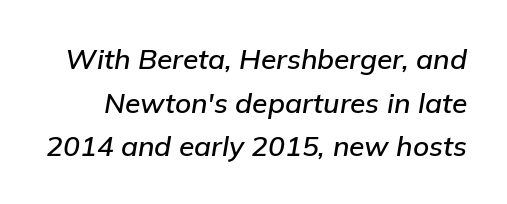
Q: Is the text italic (slanted)? A: Yes, it leans right by about 9 degrees.
Q: Is the text underlined? A: No.
Q: Is the spacing between letters normal or unusually wide? A: Normal.
Q: Is the spacing between lines tight, normal or loose? A: Normal.
Q: Width (condensed, normal, or wide)? A: Normal.
Q: Stroke contrast? A: Low.
Q: x-height? A: Medium.
Q: Monospaced? A: No.
